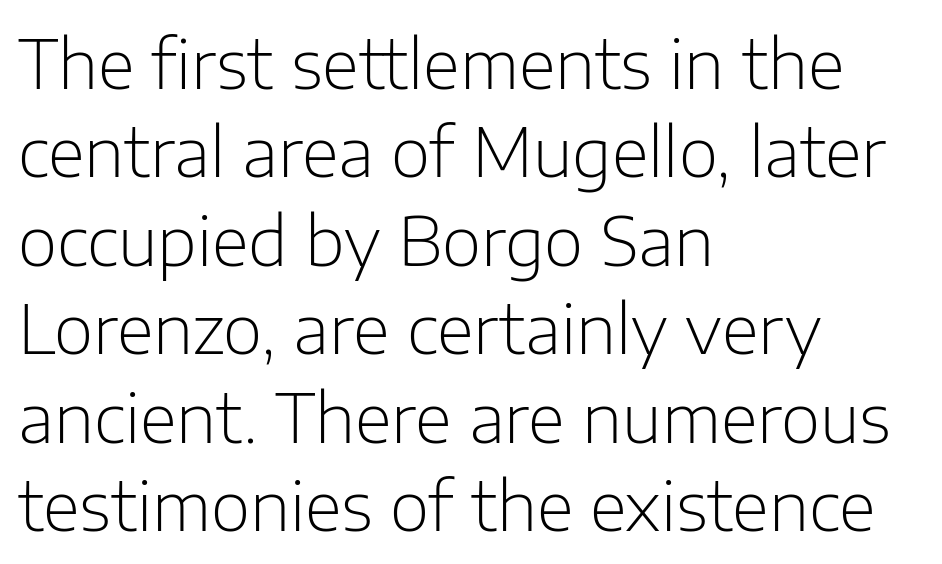
Q: Is the text bold? A: No.
Q: Is the text italic (slanted)? A: No, it is upright.
Q: Is the typeface a serif or a sans-serif typeface? A: Sans-serif.
Q: Is the text underlined? A: No.
Q: How is the paragraph aligned? A: Left-aligned.
Q: Is the spacing between letters normal or unusually wide? A: Normal.
Q: Is the spacing between lines tight, normal or loose? A: Normal.
Q: Width (condensed, normal, or wide)? A: Normal.
Q: Stroke contrast? A: Low.
Q: x-height? A: Medium.
Q: Monospaced? A: No.
